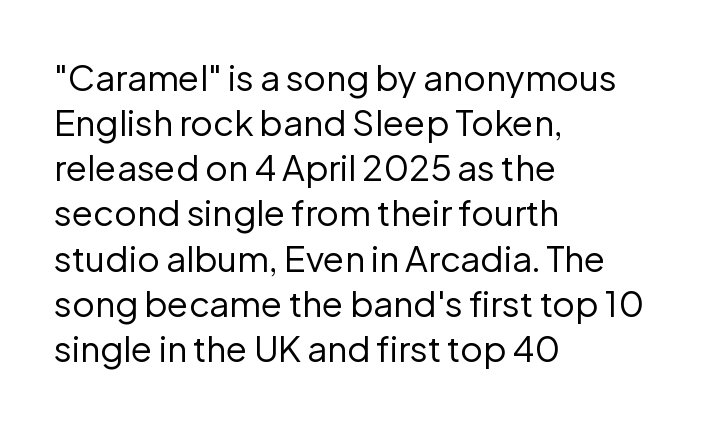
{"serif": "no", "italic": "no", "bold": "no", "weight": "regular", "width": "normal", "stroke_contrast": "low", "x_height": "medium", "monospaced": "no", "underline": "no", "align": "left", "line_spacing": "normal", "line_spacing_ratio": 1.29, "letter_spacing": "normal", "letter_spacing_em": 0.0, "glyph_px": 35}
